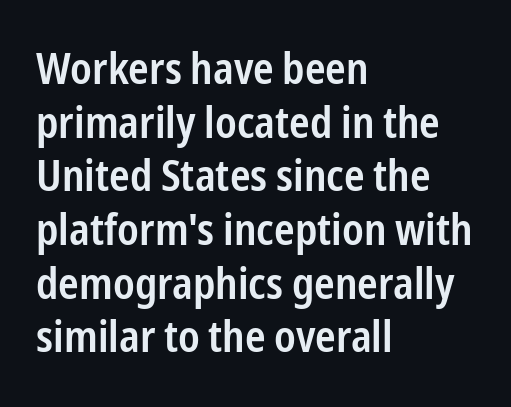
The image shows 44 px semibold, condensed sans-serif type, upright; set left-aligned, line spacing 1.22x, normal letter spacing, not underlined; low stroke contrast and a medium x-height.
